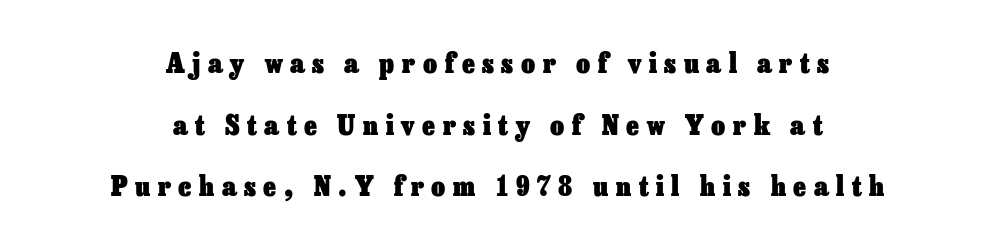
The image shows 27 px bold type, upright; set centered, loose line spacing (2.28x), unusually wide letter spacing (+0.28 em), not underlined.
